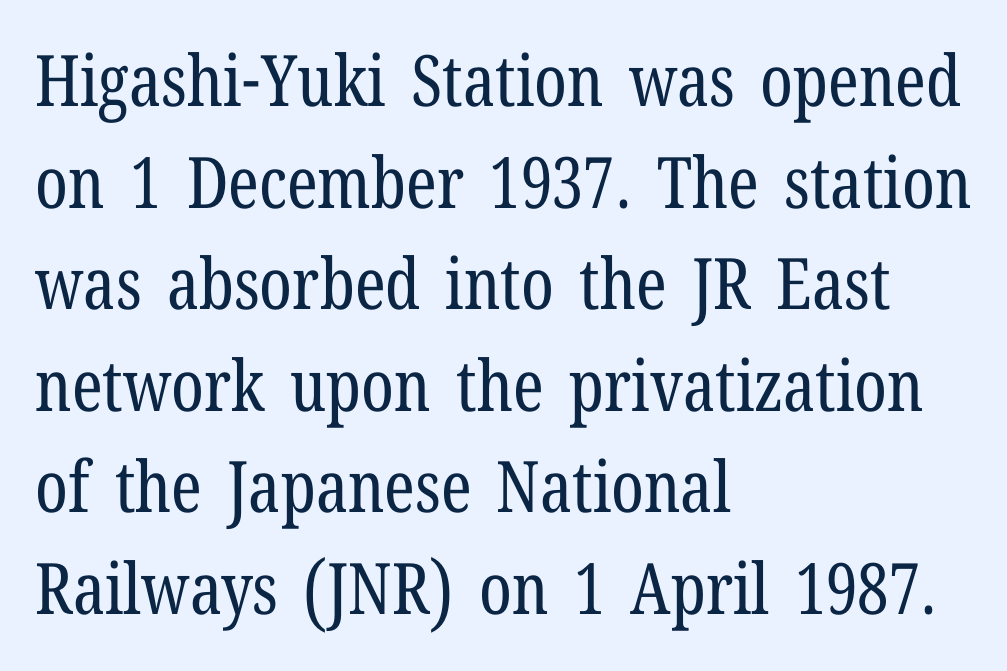
Q: Is the text bold? A: No.
Q: Is the text italic (slanted)? A: No, it is upright.
Q: Is the typeface a serif or a sans-serif typeface? A: Serif.
Q: Is the text underlined? A: No.
Q: How is the paragraph aligned? A: Left-aligned.
Q: Is the spacing between letters normal or unusually wide? A: Normal.
Q: Is the spacing between lines tight, normal or loose? A: Normal.
Q: Width (condensed, normal, or wide)? A: Condensed.
Q: Stroke contrast? A: Low.
Q: x-height? A: Medium.
Q: Monospaced? A: No.
